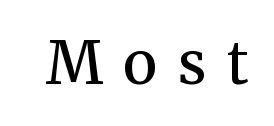
The image shows 59 px semibold serif type, upright; set unusually wide letter spacing (+0.36 em), not underlined; medium stroke contrast and a medium x-height.
